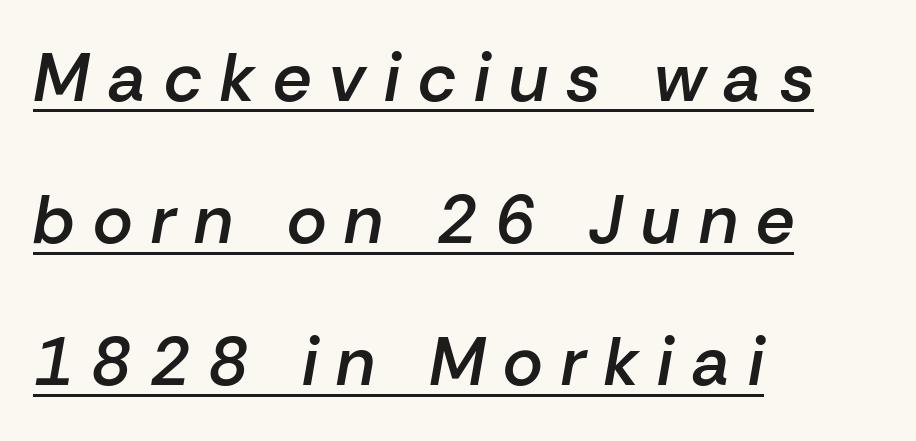
Looks like someone drew a line under every word here. The sample has been set in demibold, a notch under bold. Look at the tracking — it's clearly loosened, letters drifting apart. Casual observation: everything's shoved over to the left. Rendered with sloped, italic letterforms. The passage shown is typed in a proportional face where columns would drift.
